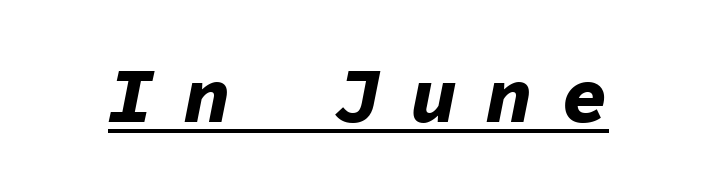
The letters march in equal steps, a hallmark of fixed-pitch type. This is underlined copy, the kind a proofreader might mark for attention. The glyphs look as if they've been sheared to an angle. The type is letterspaced generously, with wide tracking.
